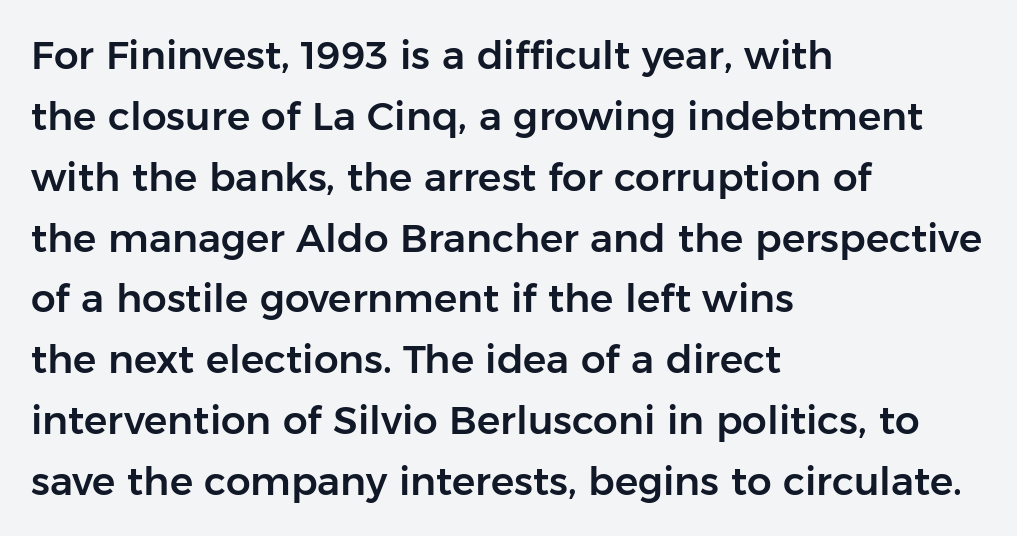
Are there feet on the stems? There aren't — it's a sans. The face used here is proportionally spaced, like ordinary book or web type. The tracking reads as untouched default to a designer's eye. A typesetter would mark this as roman, not italic.
